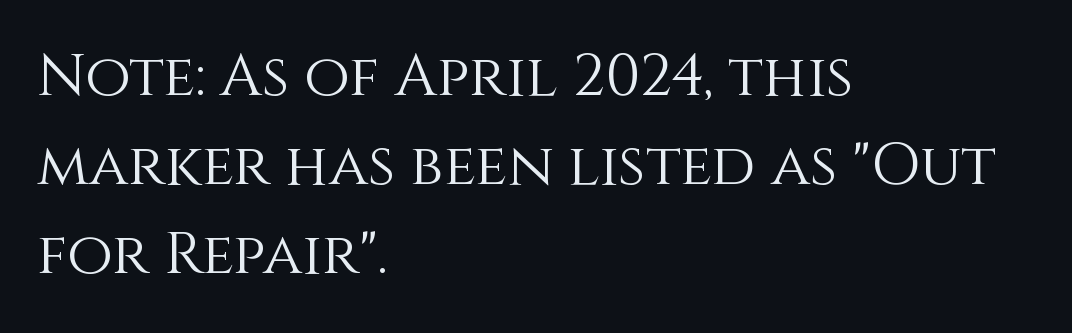
Bare-footed words on every line. A student would call this left alignment; a typographer would say flush left, rag right. In terms of leading, this rendering sits right in the middle. The typesetting does not lean heavy: it is not bold. Default kerning and tracking; the words read as compact shapes.
